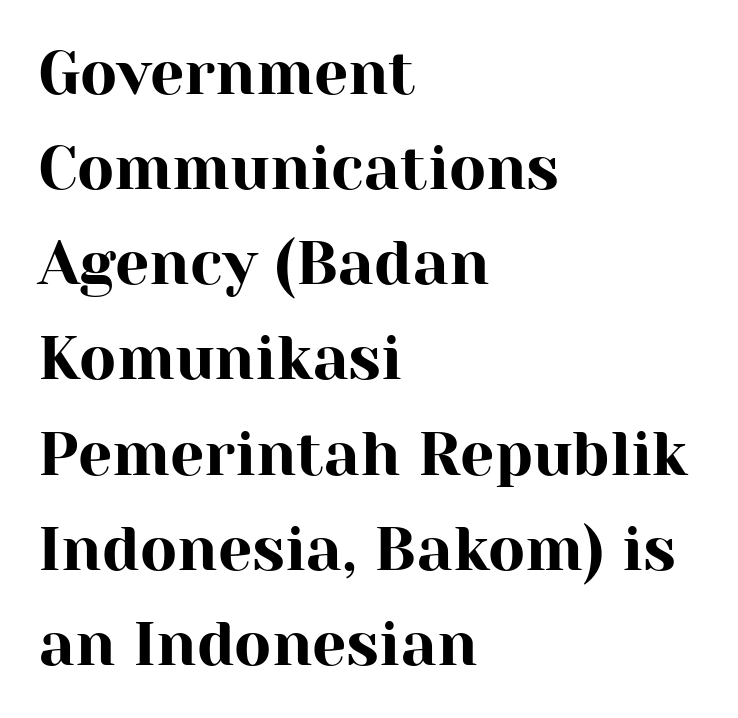
A normal amount of white space separates one row of letters from the next. Note the varied advance widths — an 'i' is clearly narrower than an 'm'. Typeset ragged right — the left edge is the straight one. Clear beneath every line of the passage. The line texture is even and compact thanks to regular tracking. The font family rendered here belongs to the serif group.
